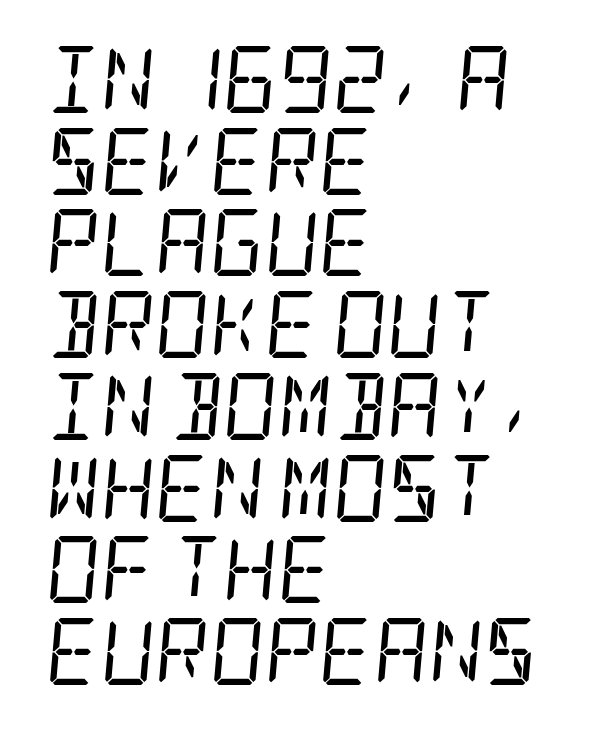
{"serif": "yes", "italic": "yes", "lean": "right", "slant_degrees": 5, "bold": "no", "weight": "regular", "width": "condensed", "stroke_contrast": "low", "x_height": "large", "underline": "no", "align": "left", "line_spacing_ratio": 1.22, "letter_spacing": "normal", "letter_spacing_em": 0.0, "glyph_px": 67}
